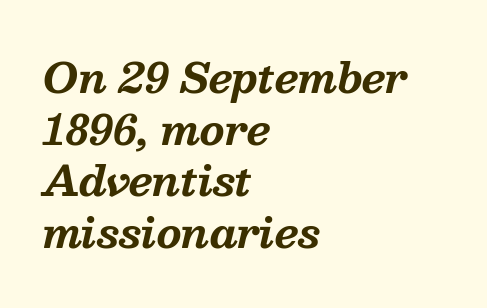
The words here are not underlined. The line texture is even and compact thanks to regular tracking. Each line starts at the same left margin while the right side varies. Pretty heavy lettering here — definitely bold. Rendered with sloped, italic letterforms. Each new line begins a customary step beneath the previous one.
